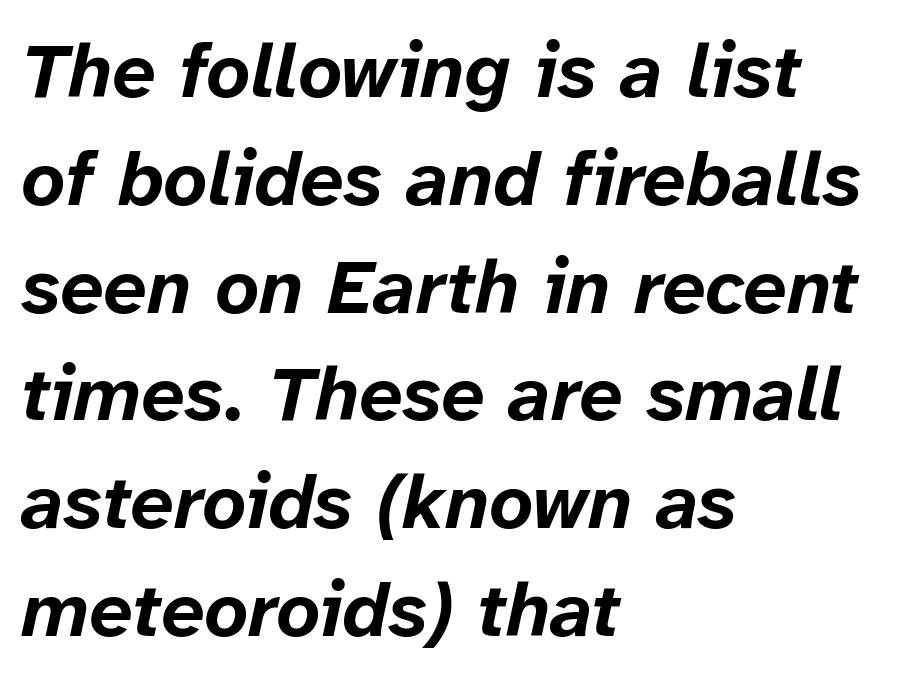
Q: Is the text bold? A: Yes.
Q: Is the text italic (slanted)? A: Yes, it leans right by about 12 degrees.
Q: Is the text underlined? A: No.
Q: How is the paragraph aligned? A: Left-aligned.
Q: Is the spacing between letters normal or unusually wide? A: Normal.
Q: Is the spacing between lines tight, normal or loose? A: Normal.
Q: Width (condensed, normal, or wide)? A: Normal.
Q: Stroke contrast? A: Low.
Q: x-height? A: Medium.
Q: Monospaced? A: No.
